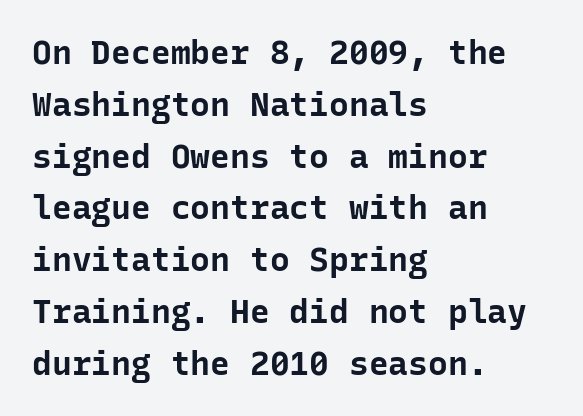
Q: Is the text bold? A: Yes.
Q: Is the text italic (slanted)? A: No, it is upright.
Q: Is the typeface a serif or a sans-serif typeface? A: Sans-serif.
Q: Is the text underlined? A: No.
Q: How is the paragraph aligned? A: Left-aligned.
Q: Is the spacing between letters normal or unusually wide? A: Normal.
Q: Is the spacing between lines tight, normal or loose? A: Normal.
Q: Width (condensed, normal, or wide)? A: Normal.
Q: Stroke contrast? A: Low.
Q: x-height? A: Medium.
Q: Monospaced? A: Yes.
